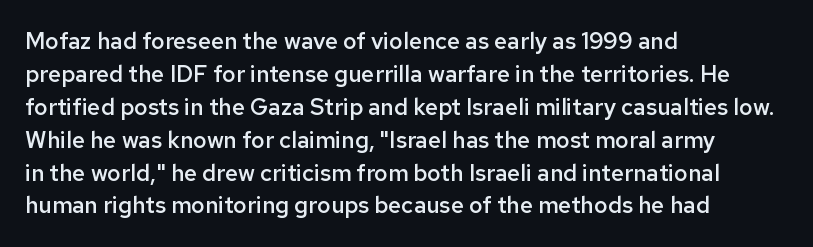
{"italic": "no", "bold": "semi", "underline": "no", "align": "left", "line_spacing": "normal", "line_spacing_ratio": 1.43, "letter_spacing": "normal", "letter_spacing_em": 0.0, "glyph_px": 23}
